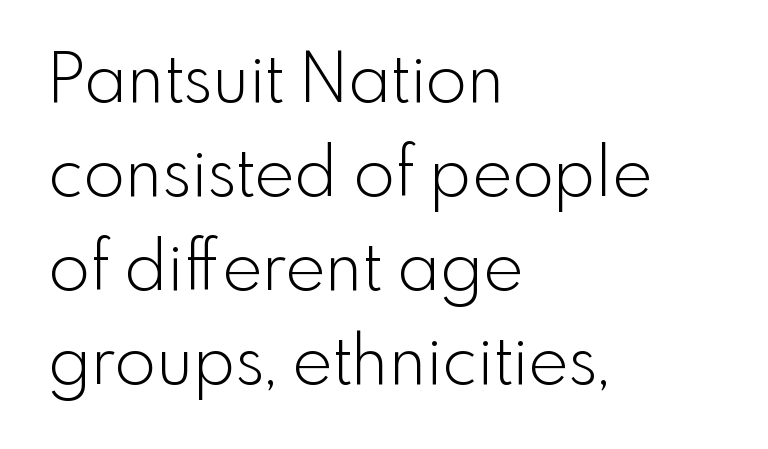
{"serif": "no", "italic": "no", "bold": "no", "weight": "light", "width": "normal", "x_height": "small", "monospaced": "no", "underline": "no", "align": "left", "line_spacing": "normal", "line_spacing_ratio": 1.38, "letter_spacing": "normal", "letter_spacing_em": 0.0, "glyph_px": 68}
